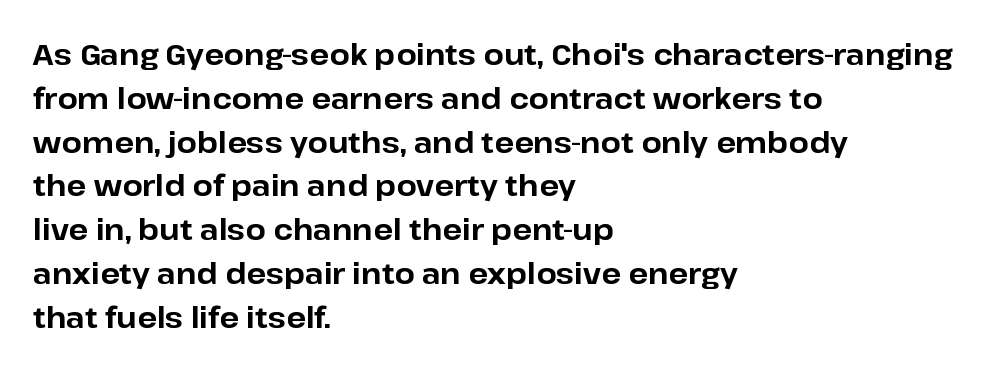
Q: Is the text bold? A: Yes.
Q: Is the text italic (slanted)? A: No, it is upright.
Q: Is the typeface a serif or a sans-serif typeface? A: Sans-serif.
Q: Is the text underlined? A: No.
Q: How is the paragraph aligned? A: Left-aligned.
Q: Is the spacing between letters normal or unusually wide? A: Normal.
Q: Is the spacing between lines tight, normal or loose? A: Normal.
Q: Width (condensed, normal, or wide)? A: Normal.
Q: Stroke contrast? A: Low.
Q: x-height? A: Medium.
Q: Monospaced? A: No.
